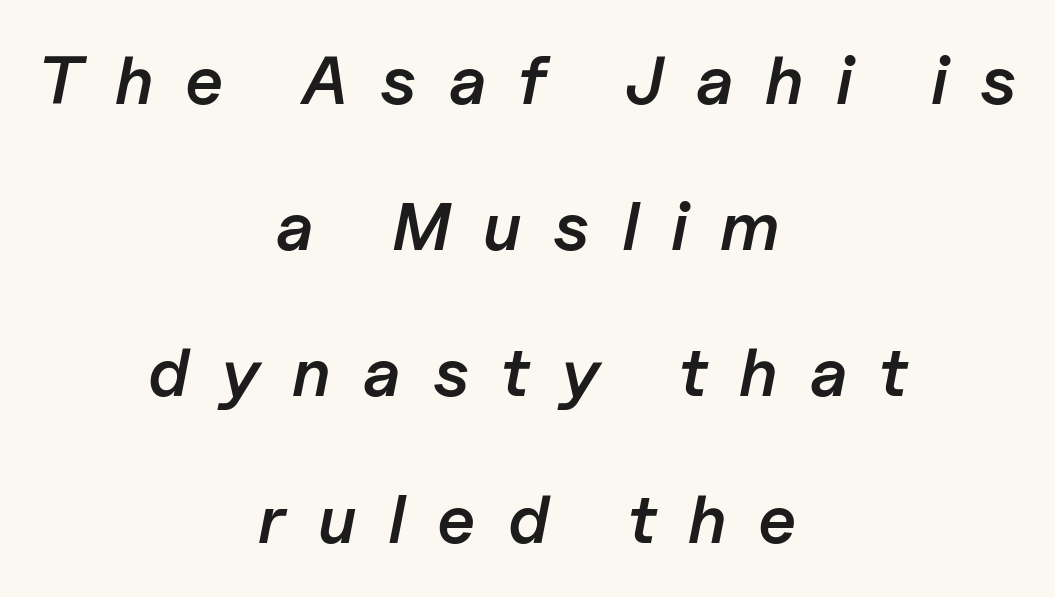
{"italic": "yes", "lean": "right", "slant_degrees": 11, "bold": "semi", "weight": "semibold", "width": "normal", "stroke_contrast": "low", "x_height": "medium", "monospaced": "no", "underline": "no", "align": "center", "line_spacing": "loose", "line_spacing_ratio": 2.15, "letter_spacing": "wide", "letter_spacing_em": 0.47, "glyph_px": 68}
